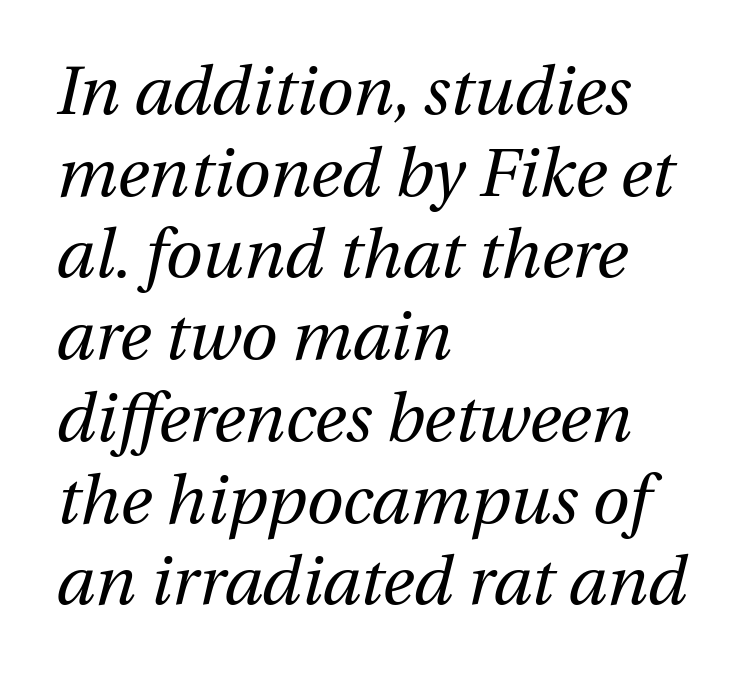
{"italic": "yes", "lean": "right", "slant_degrees": 12, "bold": "no", "weight": "regular", "width": "normal", "stroke_contrast": "medium", "x_height": "medium", "monospaced": "no", "underline": "no", "align": "left", "line_spacing_ratio": 1.22, "letter_spacing": "normal", "letter_spacing_em": 0.0, "glyph_px": 67}
